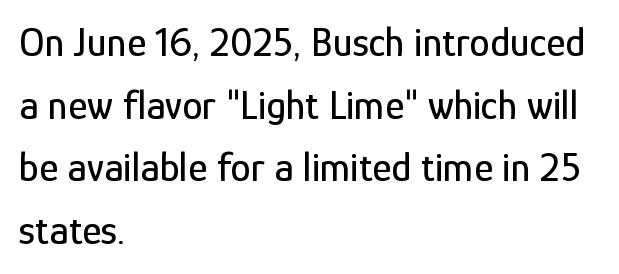
Is this a fixed-width face? No — the glyphs have proportional, varying widths. Reading down the block, your eye returns to a fixed left position each line. This block has exactly the height ordinary leading produces. The specimen reads as upright at a glance. The type family on display is of the sans-serif kind.
